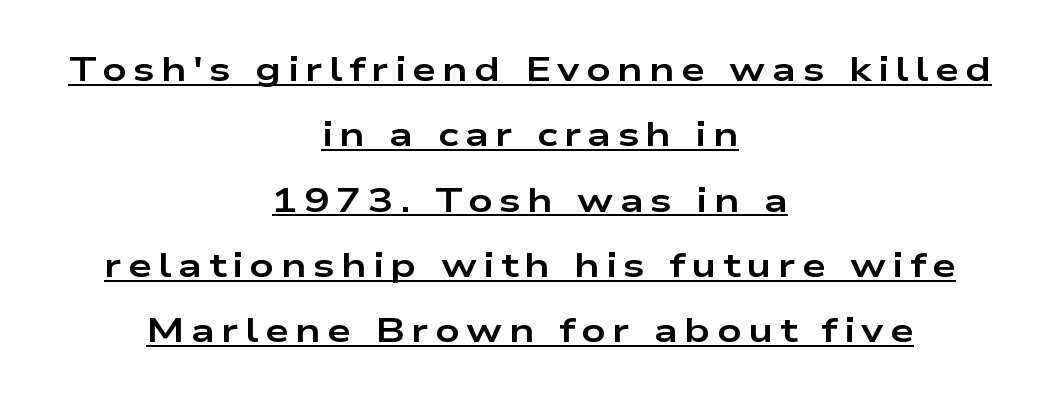
{"serif": "no", "italic": "no", "bold": "yes", "weight": "bold", "width": "wide", "stroke_contrast": "low", "x_height": "medium", "monospaced": "no", "underline": "yes", "align": "center", "line_spacing": "loose", "line_spacing_ratio": 1.92, "glyph_px": 34}
